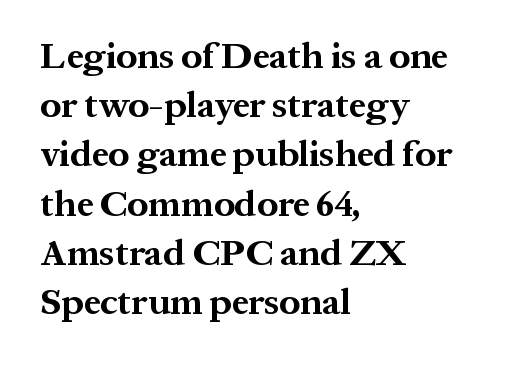
The image shows 37 px bold serif type, upright; set left-aligned, normal line spacing (1.33x), normal letter spacing, not underlined; medium stroke contrast and a medium x-height.
